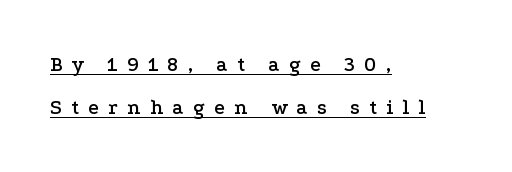
{"italic": "no", "underline": "yes", "align": "left", "line_spacing": "loose", "line_spacing_ratio": 2.06, "letter_spacing": "wide", "letter_spacing_em": 0.44, "glyph_px": 21}
